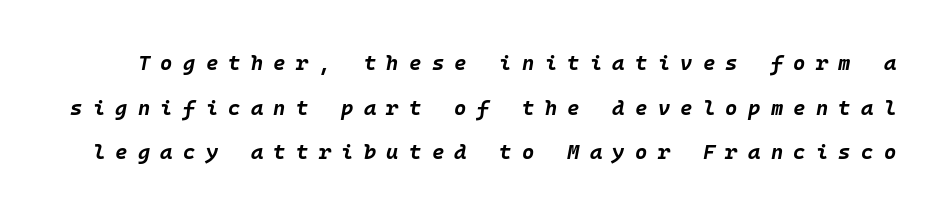
Descenders are the only things crossing below the line. What's the leading like? Stretched, with rows far apart. The face used here has the dense, thick strokes of a bold. Does extra space separate the letters? Yes, quite a lot of it. There's an unmistakable incline to the writing here.
